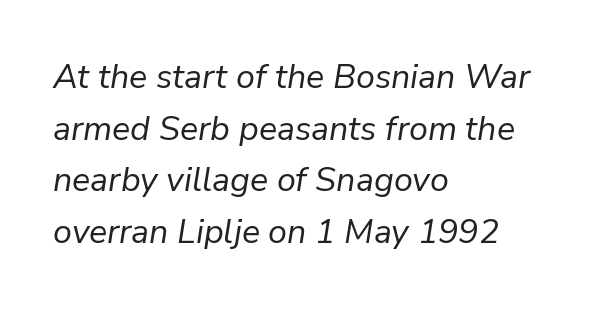
The letters advance in unequal steps, a hallmark of proportional type. Italic? Definitely — the glyphs are oblique. Stems and bowls with no extra thickness — not bold. The space directly below the letters is spotless. The passage shown stacks its lines at a standard gap.
